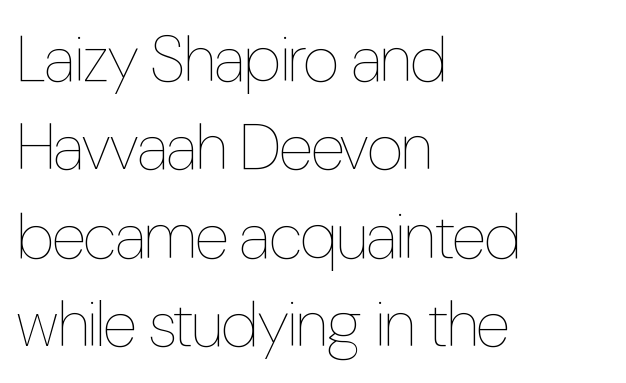
Q: Is the text bold? A: No.
Q: Is the text italic (slanted)? A: No, it is upright.
Q: Is the text underlined? A: No.
Q: How is the paragraph aligned? A: Left-aligned.
Q: Is the spacing between letters normal or unusually wide? A: Normal.
Q: Is the spacing between lines tight, normal or loose? A: Normal.
Q: Width (condensed, normal, or wide)? A: Condensed.
Q: Stroke contrast? A: Low.
Q: x-height? A: Medium.
Q: Monospaced? A: No.
